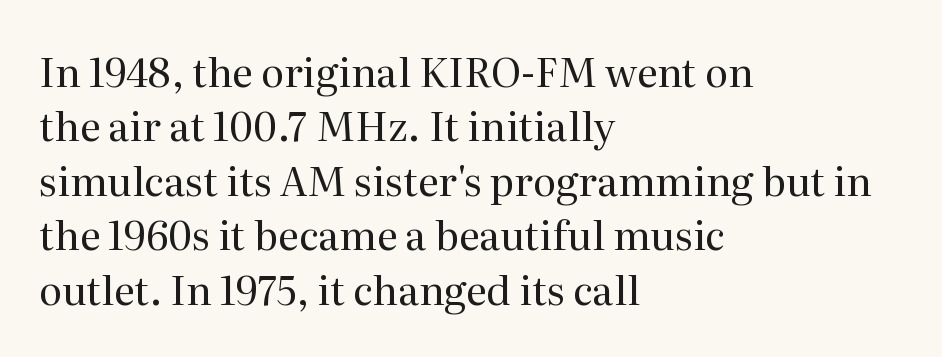
Q: Is the text bold? A: No.
Q: Is the text italic (slanted)? A: No, it is upright.
Q: Is the typeface a serif or a sans-serif typeface? A: Serif.
Q: Is the text underlined? A: No.
Q: How is the paragraph aligned? A: Left-aligned.
Q: Is the spacing between letters normal or unusually wide? A: Normal.
Q: Is the spacing between lines tight, normal or loose? A: Normal.
Q: Width (condensed, normal, or wide)? A: Normal.
Q: Stroke contrast? A: Medium.
Q: x-height? A: Medium.
Q: Monospaced? A: No.
